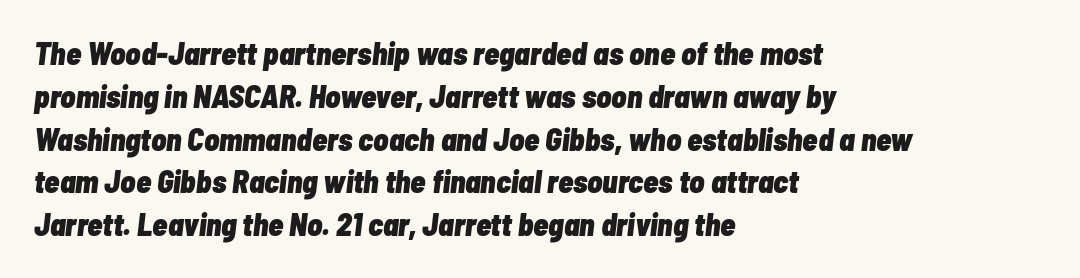
{"italic": "yes", "lean": "right", "slant_degrees": 7, "bold": "yes", "weight": "heavy", "width": "condensed", "stroke_contrast": "low", "x_height": "medium", "monospaced": "no", "underline": "no", "align": "left", "line_spacing": "normal", "line_spacing_ratio": 1.38, "letter_spacing": "normal", "letter_spacing_em": 0.0, "glyph_px": 31}
